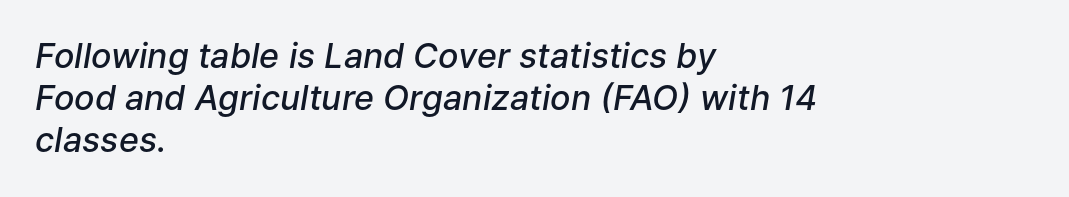
The image shows 34 px semibold type, italic (leaning right); set left-aligned, line spacing 1.24x, normal letter spacing, not underlined; low stroke contrast and a medium x-height.
